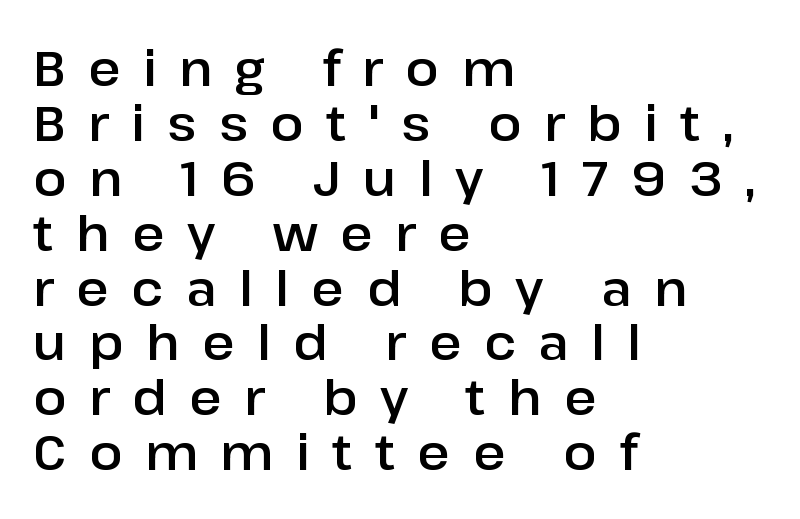
The space between consecutive lines is stingy. Varying glyph widths throughout — classic text-font behaviour. A typesetter would call this heavily tracked-out type. Each line starts at the same left margin while the right side varies. Letterform terminals end flat and unadorned throughout the passage. The lettering stays uniformly vertical, giving the passage a roman look.
